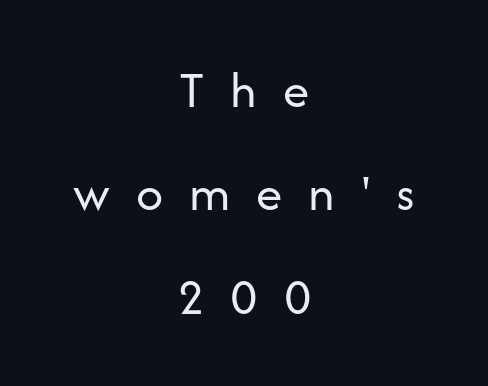
Q: Is the text bold? A: No.
Q: Is the text italic (slanted)? A: No, it is upright.
Q: Is the typeface a serif or a sans-serif typeface? A: Sans-serif.
Q: Is the text underlined? A: No.
Q: How is the paragraph aligned? A: Centered.
Q: Is the spacing between letters normal or unusually wide? A: Unusually wide.
Q: Is the spacing between lines tight, normal or loose? A: Loose.
Q: Width (condensed, normal, or wide)? A: Normal.
Q: Stroke contrast? A: Low.
Q: x-height? A: Medium.
Q: Monospaced? A: No.
